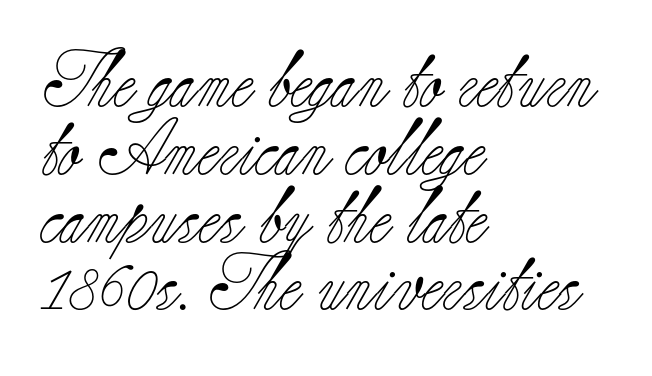
Q: Is the text bold? A: No.
Q: Is the text italic (slanted)? A: Yes.
Q: Is the typeface a serif or a sans-serif typeface? A: Serif.
Q: Is the text underlined? A: No.
Q: How is the paragraph aligned? A: Left-aligned.
Q: Is the spacing between letters normal or unusually wide? A: Normal.
Q: Width (condensed, normal, or wide)? A: Normal.
Q: Stroke contrast? A: Low.
Q: x-height? A: Small.
Q: Monospaced? A: No.
